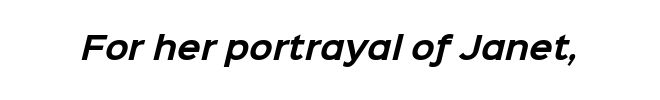
{"serif": "no", "bold": "yes", "weight": "bold", "width": "normal", "stroke_contrast": "low", "x_height": "medium", "monospaced": "no", "underline": "no", "letter_spacing": "normal", "letter_spacing_em": 0.0, "glyph_px": 31}
